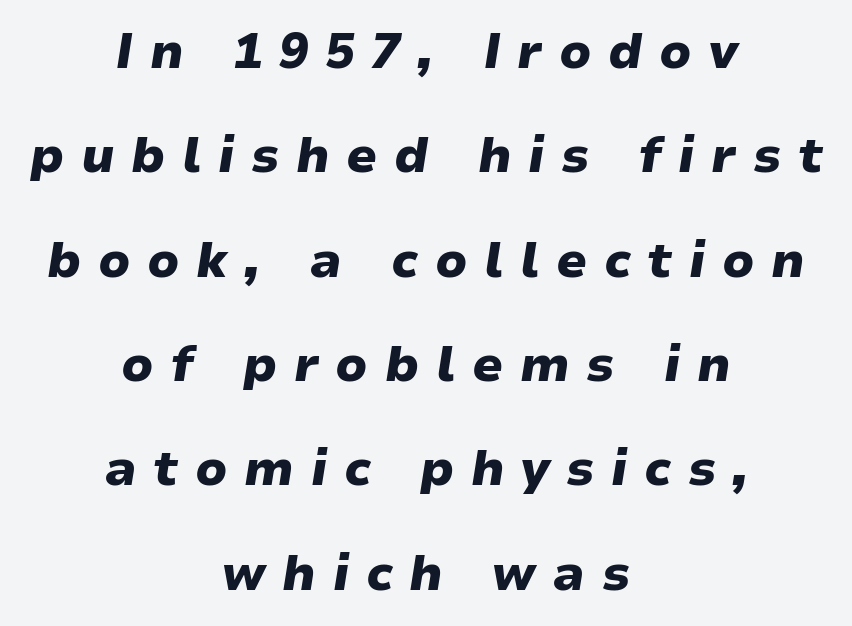
The passage shown is typed in a proportional face where columns would drift. Glyph-to-glyph distance is far greater than everyday printed text. Heft: maximum for text — a bold. These lines are centered, leaving both edges ragged. Plain, unruled lines of type. Quick note: interline space is abundant.
